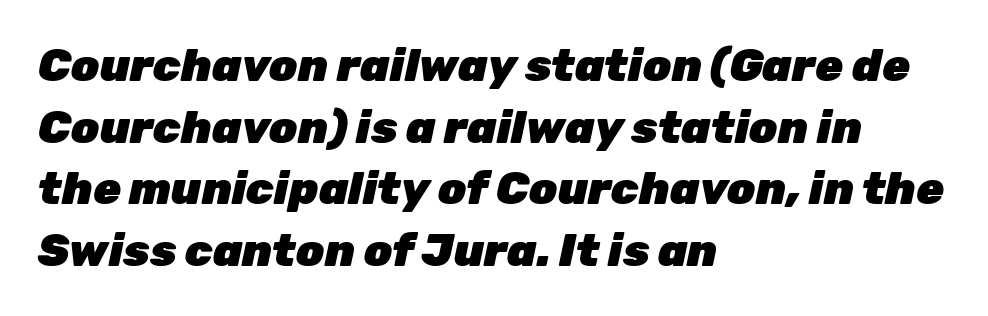
{"italic": "yes", "lean": "right", "slant_degrees": 12, "bold": "yes", "weight": "heavy", "width": "normal", "stroke_contrast": "low", "x_height": "medium", "monospaced": "no", "underline": "no", "align": "left", "line_spacing": "normal", "line_spacing_ratio": 1.37, "letter_spacing": "normal", "letter_spacing_em": 0.0, "glyph_px": 45}
